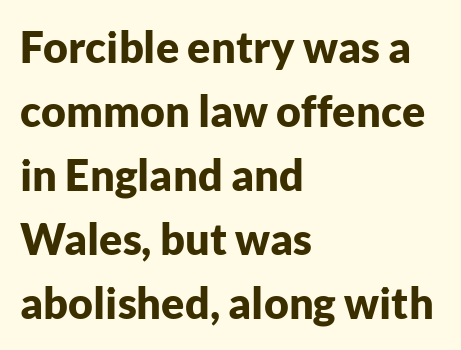
{"serif": "no", "italic": "no", "bold": "yes", "weight": "bold", "width": "normal", "stroke_contrast": "low", "x_height": "medium", "monospaced": "no", "underline": "no", "align": "left", "line_spacing": "normal", "line_spacing_ratio": 1.49, "letter_spacing": "normal", "letter_spacing_em": 0.0, "glyph_px": 43}
